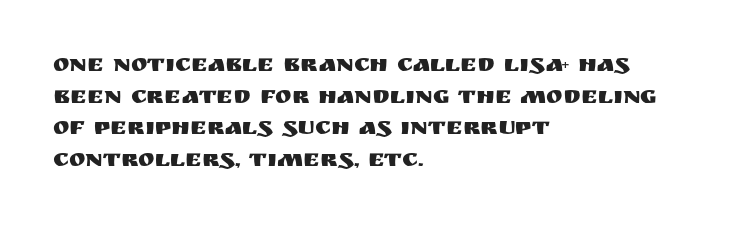
{"italic": "no", "underline": "no", "align": "left", "line_spacing": "normal", "line_spacing_ratio": 1.27, "letter_spacing": "normal", "letter_spacing_em": 0.0, "glyph_px": 25}
